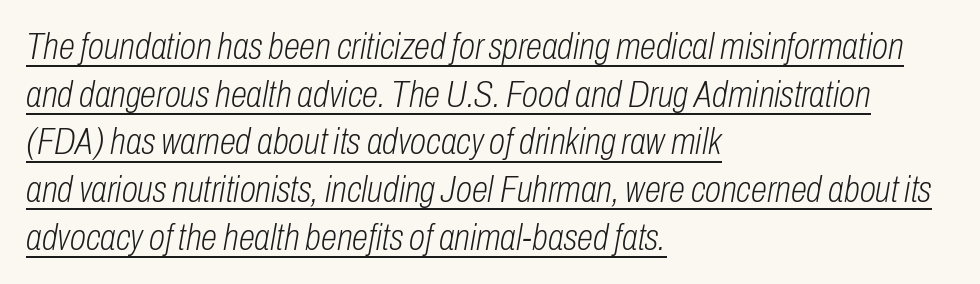
The image shows 37 px light, condensed type, italic (leaning right); set left-aligned, normal line spacing (1.29x), normal letter spacing, underlined; low stroke contrast and a medium x-height.
